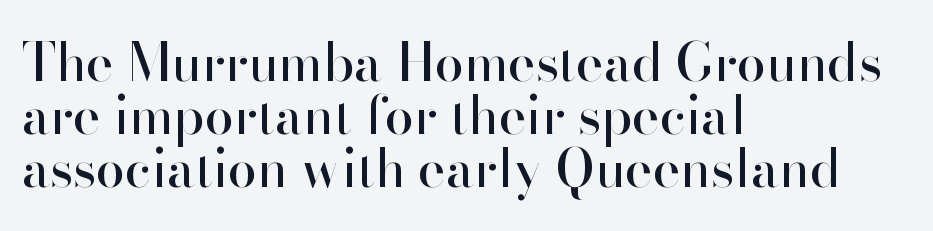
The image shows 52 px sans-serif type, upright; set left-aligned, tight line spacing (1.02x), normal letter spacing, not underlined; high stroke contrast and a small x-height.
